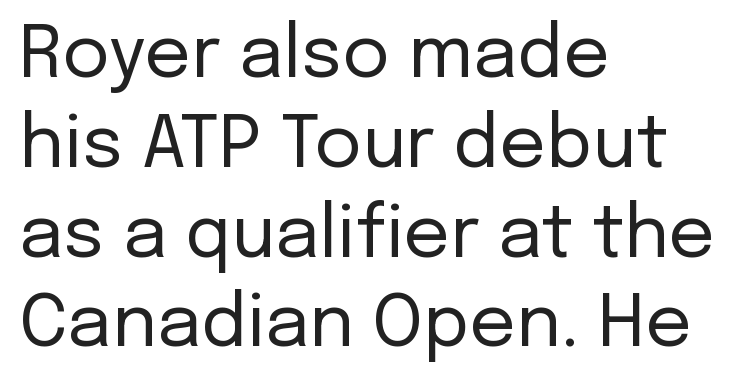
The image shows 73 px regular-weight sans-serif type, upright; set left-aligned, line spacing 1.23x, normal letter spacing, not underlined; low stroke contrast and a medium x-height.
